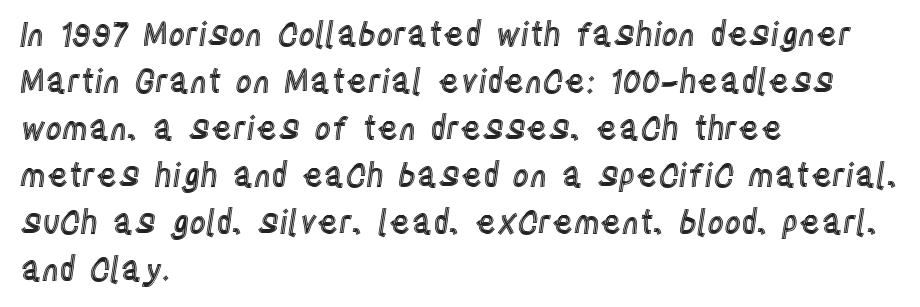
Whoever set this chose a conventional vertical rhythm. Type without underlining. The rendering anchors every line to the left-hand side. Looks like regular typesetting: each glyph gets only the width it needs. There is no visible air inserted between adjacent glyphs.
